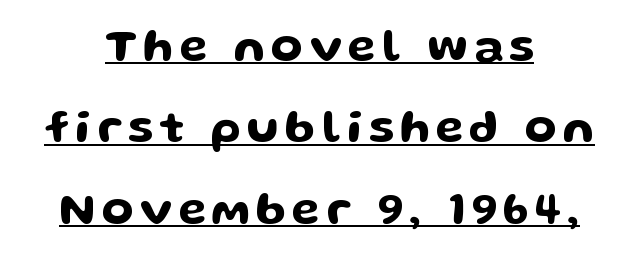
{"serif": "no", "italic": "no", "width": "wide", "stroke_contrast": "low", "x_height": "medium", "monospaced": "no", "underline": "yes", "align": "center", "line_spacing_ratio": 1.77, "glyph_px": 46}
